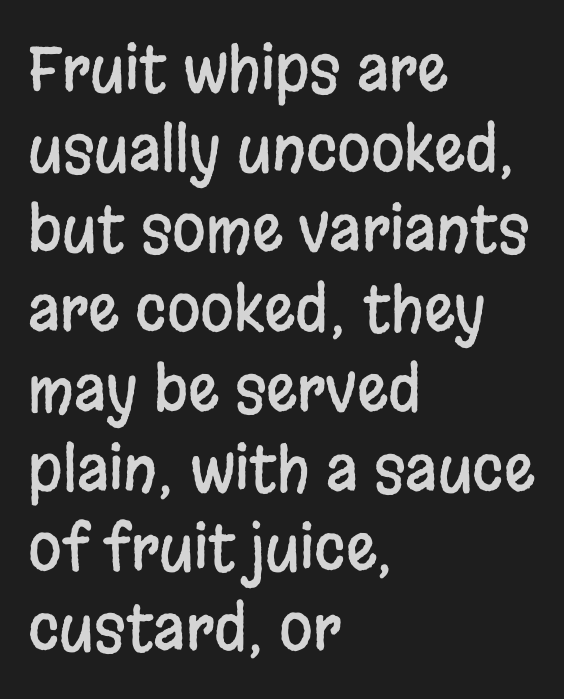
Q: Is the text italic (slanted)? A: No, it is upright.
Q: Is the typeface a serif or a sans-serif typeface? A: Sans-serif.
Q: Is the text underlined? A: No.
Q: How is the paragraph aligned? A: Left-aligned.
Q: Is the spacing between letters normal or unusually wide? A: Normal.
Q: Is the spacing between lines tight, normal or loose? A: Normal.
Q: Width (condensed, normal, or wide)? A: Condensed.
Q: Stroke contrast? A: Low.
Q: x-height? A: Large.
Q: Monospaced? A: No.
